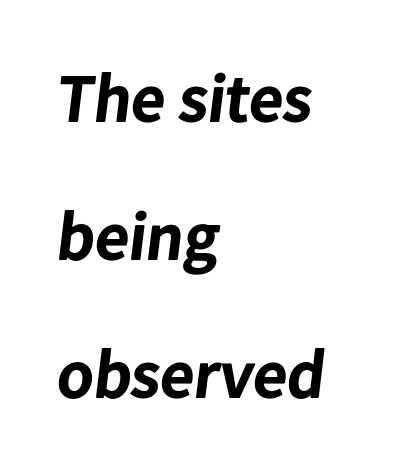
Q: Is the text bold? A: Yes.
Q: Is the typeface a serif or a sans-serif typeface? A: Sans-serif.
Q: Is the text underlined? A: No.
Q: How is the paragraph aligned? A: Left-aligned.
Q: Is the spacing between letters normal or unusually wide? A: Normal.
Q: Is the spacing between lines tight, normal or loose? A: Loose.
Q: Width (condensed, normal, or wide)? A: Normal.
Q: Stroke contrast? A: Low.
Q: x-height? A: Medium.
Q: Monospaced? A: No.
